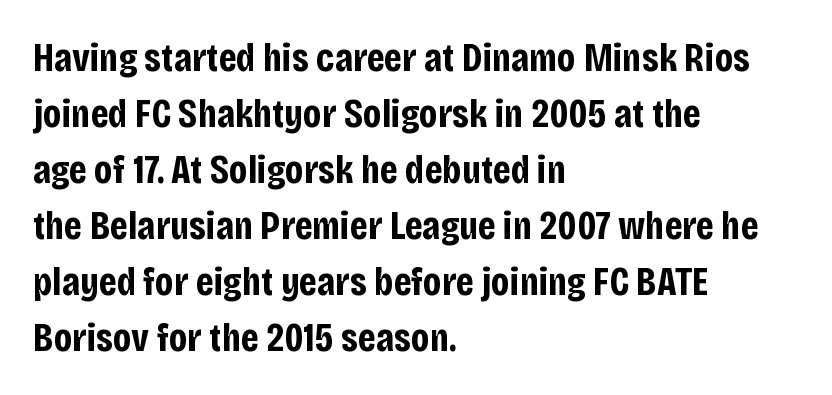
This rendering leaves character spacing at its baseline value. The lines sit at an ordinary, default distance from one another. The face used here is proportionally spaced, like ordinary book or web type. I'd call this a sans setting — the letters go barefoot.
